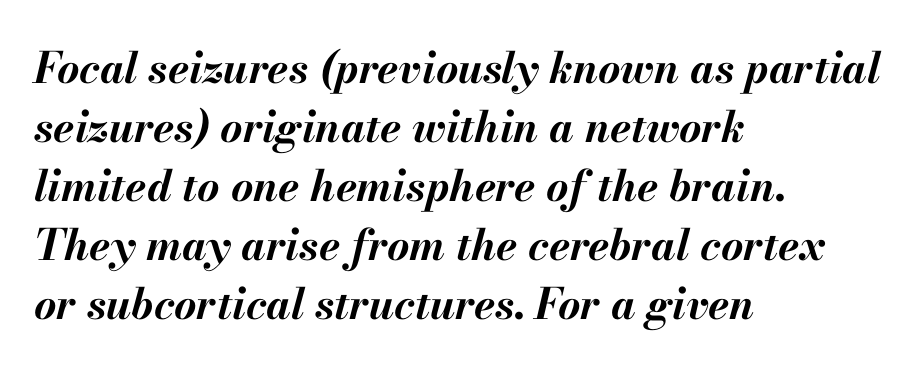
There is no visible air inserted between adjacent glyphs. Letters rest on an invisible, unmarked baseline. Is there much room between lines? A standard amount, neither cramped nor airy. Reading down the block, your eye returns to a fixed left position each line.
